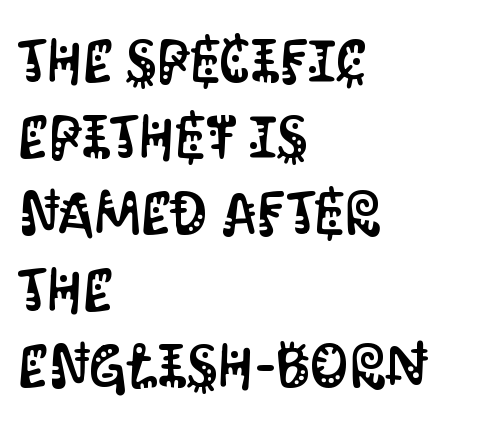
The image shows 61 px condensed sans-serif type, upright; set left-aligned, normal line spacing (1.25x), normal letter spacing, not underlined; medium stroke contrast and a large x-height.
